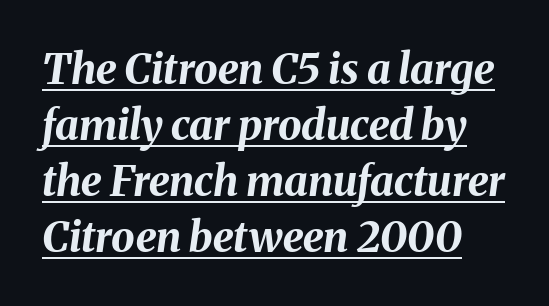
Q: Is the text bold? A: Yes.
Q: Is the text italic (slanted)? A: Yes, it leans right by about 8 degrees.
Q: Is the text underlined? A: Yes.
Q: Is the spacing between letters normal or unusually wide? A: Normal.
Q: Is the spacing between lines tight, normal or loose? A: Normal.
Q: Width (condensed, normal, or wide)? A: Normal.
Q: Stroke contrast? A: Medium.
Q: x-height? A: Medium.
Q: Monospaced? A: No.
